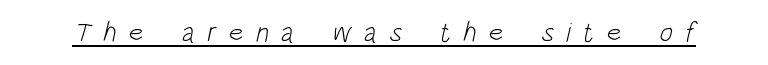
Q: Is the text bold? A: No.
Q: Is the typeface a serif or a sans-serif typeface? A: Sans-serif.
Q: Is the text underlined? A: Yes.
Q: Is the spacing between letters normal or unusually wide? A: Unusually wide.
Q: Width (condensed, normal, or wide)? A: Condensed.
Q: Stroke contrast? A: Low.
Q: x-height? A: Large.
Q: Monospaced? A: No.
